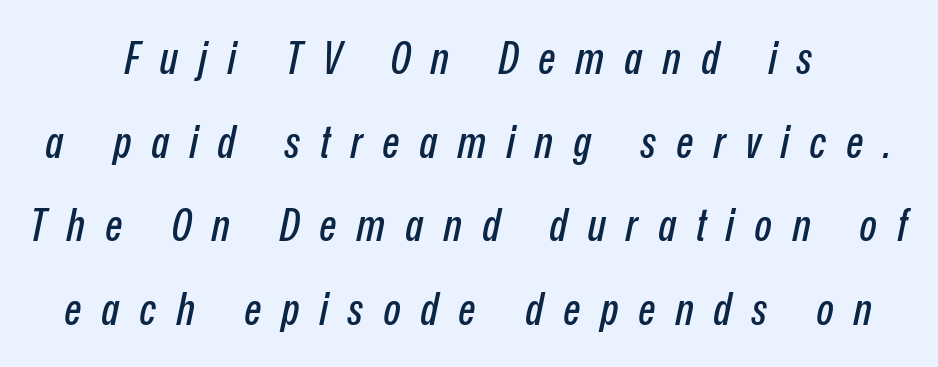
Q: Is the text italic (slanted)? A: Yes, it leans right by about 12 degrees.
Q: Is the text underlined? A: No.
Q: How is the paragraph aligned? A: Centered.
Q: Is the spacing between letters normal or unusually wide? A: Unusually wide.
Q: Width (condensed, normal, or wide)? A: Condensed.
Q: Stroke contrast? A: Low.
Q: x-height? A: Medium.
Q: Monospaced? A: No.
